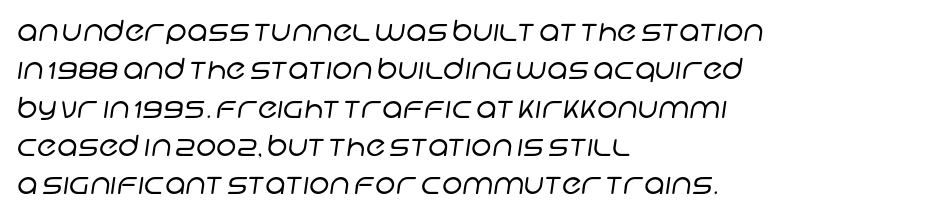
The image shows 29 px regular-weight sans-serif type; set left-aligned, normal line spacing (1.32x), normal letter spacing, not underlined; low stroke contrast and a large x-height.
